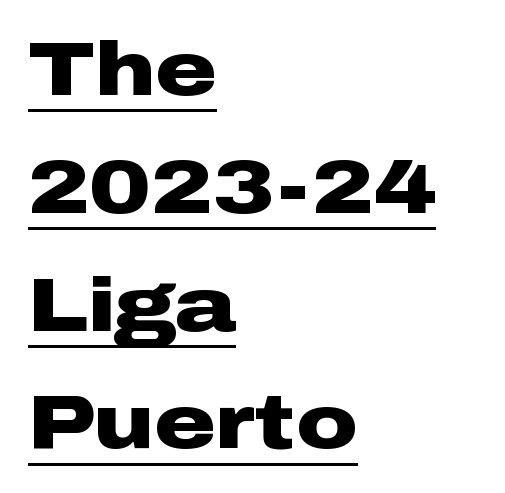
The rendered words wear a rule along their underside. This sample uses plain, unmodified letter spacing. Strong, thick strokes mark this as bold type. One-word summary of the alignment: left. Characters remain perfectly vertical along every line.
